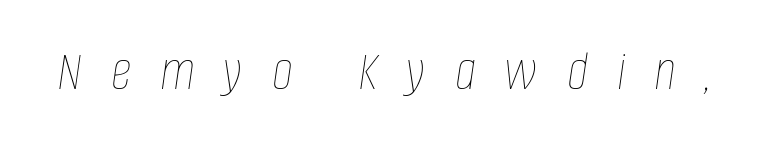
{"italic": "yes", "lean": "right", "slant_degrees": 8, "bold": "no", "weight": "thin", "width": "condensed", "stroke_contrast": "low", "x_height": "large", "monospaced": "no", "underline": "no", "letter_spacing": "wide", "letter_spacing_em": 0.49, "glyph_px": 58}
